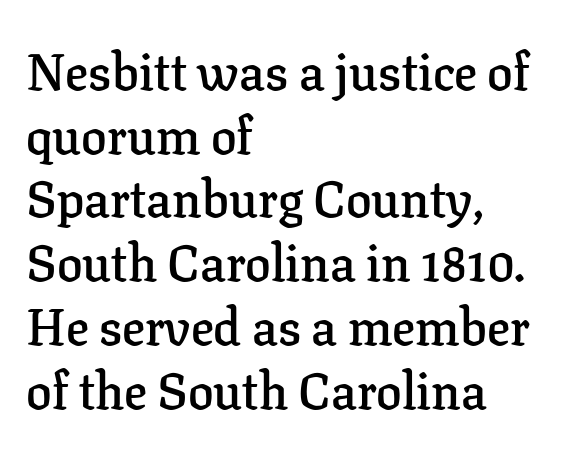
Left-aligned paragraph, ragged on the right. Vertically, the passage feels balanced, rows spaced as you'd expect. Each letter's strokes conclude with small projecting serifs. Notice the strokes are somewhat thickened but not fully heavy: this is a semibold.
